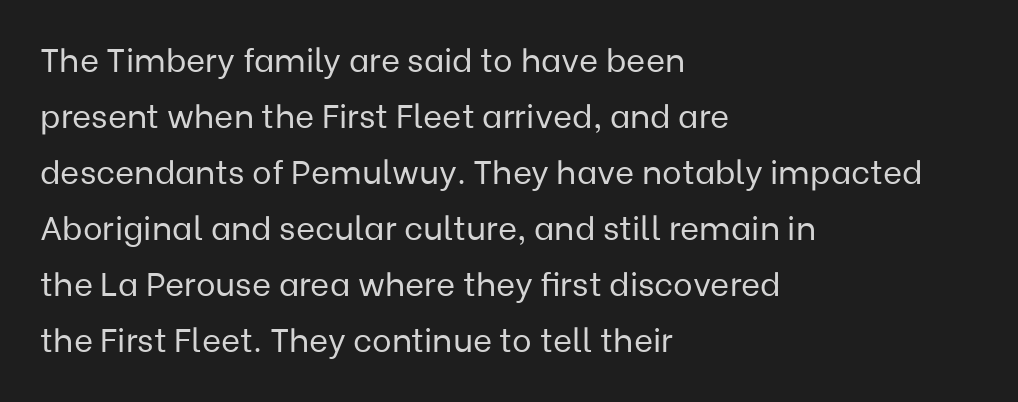
The image shows 33 px regular-weight sans-serif type, upright; set left-aligned, normal line spacing (1.7x), normal letter spacing, not underlined; low stroke contrast and a medium x-height.
